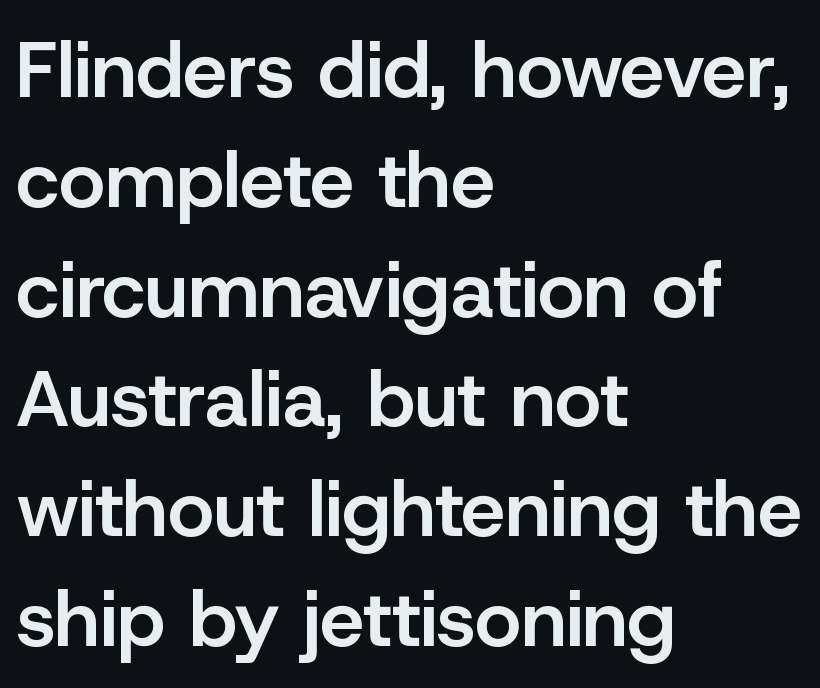
{"serif": "no", "italic": "no", "bold": "semi", "weight": "semibold", "width": "normal", "stroke_contrast": "low", "x_height": "medium", "monospaced": "no", "underline": "no", "align": "left", "line_spacing": "normal", "line_spacing_ratio": 1.39, "letter_spacing": "normal", "letter_spacing_em": 0.0, "glyph_px": 79}
